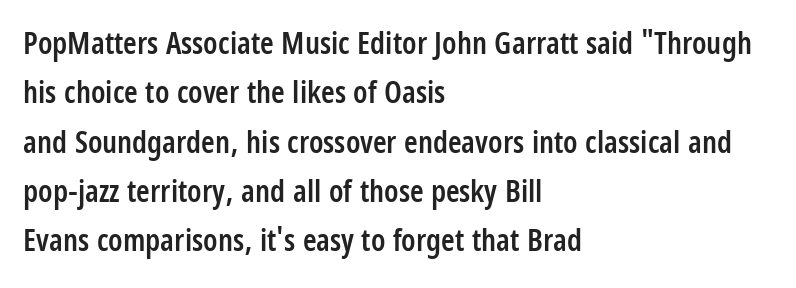
The glyphs have the mass of a demibold cut, below bold. These lines keep a tight, regular rhythm from letter to letter. Horizontal alignment here is leftward, the default for most running prose. Nope, not italic — everything's standing straight.
